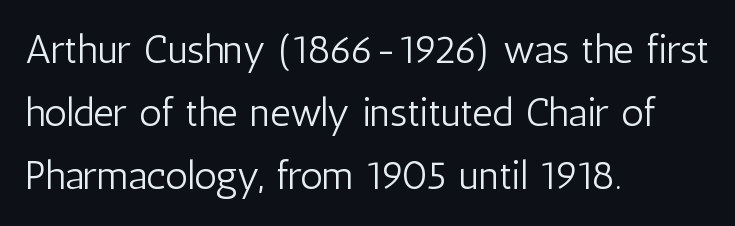
Line starts are locked; line ends wander. The type family on display is of the sans-serif kind. The rows are spaced the way most documents space them. Varying glyph widths throughout — classic text-font behaviour. Letters rest on an invisible, unmarked baseline. Is the type heavy? It reads as light-to-regular instead.
